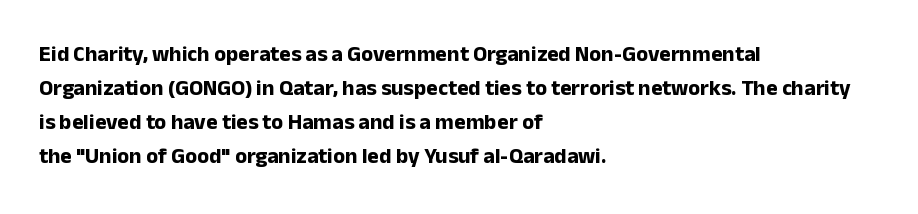
The image shows 22 px bold type, upright; set left-aligned, normal line spacing (1.54x), normal letter spacing, not underlined.
